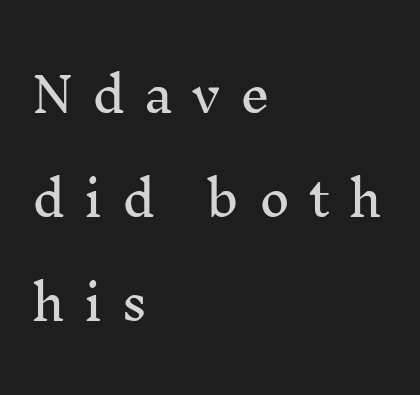
{"serif": "yes", "italic": "no", "width": "normal", "stroke_contrast": "medium", "x_height": "medium", "monospaced": "no", "underline": "no", "align": "left", "line_spacing": "loose", "line_spacing_ratio": 2.21, "letter_spacing": "wide", "letter_spacing_em": 0.41, "glyph_px": 47}
